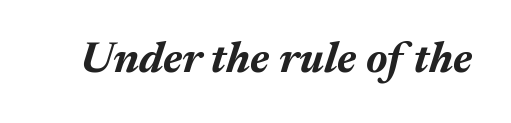
The space beneath each line is pristine and unruled. The font's italic variant was chosen for this text. Tracking value appears to be zero — textbook default spacing. The glyphs have the mass of a bold cut. Here the designer chose a conventional face with non-uniform glyph widths.
